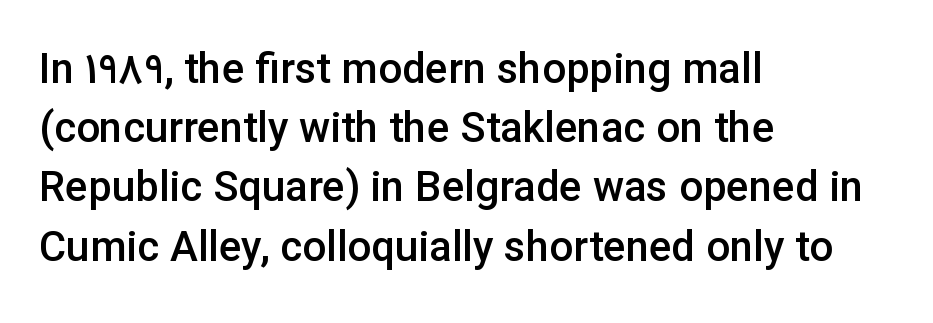
{"serif": "no", "italic": "no", "bold": "semi", "weight": "semibold", "width": "normal", "stroke_contrast": "low", "x_height": "medium", "monospaced": "no", "underline": "no", "align": "left", "line_spacing": "normal", "line_spacing_ratio": 1.41, "letter_spacing": "normal", "letter_spacing_em": 0.0, "glyph_px": 42}
